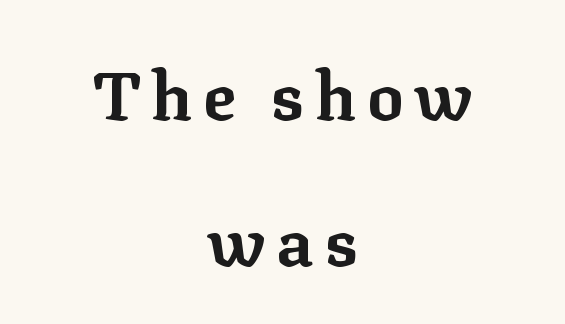
Do the characters align in a grid? No, the font is proportional. Each letter's strokes conclude with small projecting serifs. If you folded the block vertically in half, each line would mirror itself in length. Leading is clearly above the norm, producing a sparse column. Each row of text sits above clean, open space.
